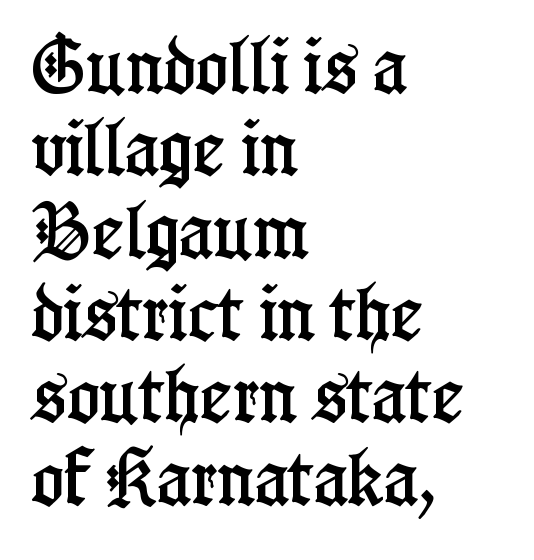
{"serif": "yes", "italic": "no", "width": "condensed", "stroke_contrast": "low", "x_height": "medium", "monospaced": "no", "underline": "no", "align": "left", "line_spacing": "normal", "line_spacing_ratio": 1.35, "letter_spacing": "normal", "letter_spacing_em": 0.0, "glyph_px": 61}
